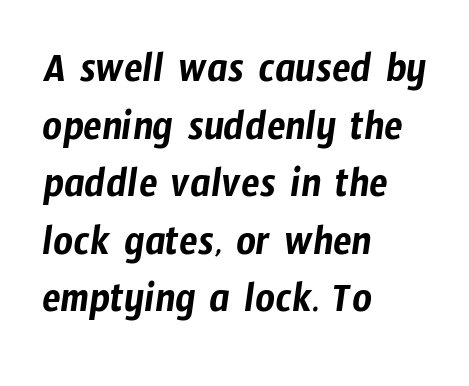
No extra tracking has been applied to these lines. Are there feet on the stems? There aren't — it's a sans. Is the block centered? No — it sits flush against the left margin. Proportional: the letters do not fall into vertical columns. Decoration check: the copy has no underline. Interline gaps are of average width in this sample.
